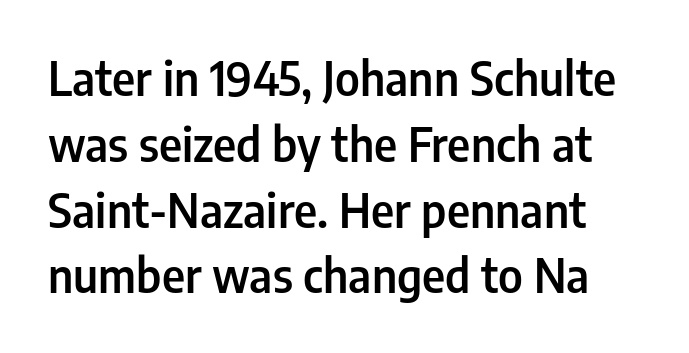
Q: Is the text bold? A: Semi-bold.
Q: Is the text italic (slanted)? A: No, it is upright.
Q: Is the typeface a serif or a sans-serif typeface? A: Sans-serif.
Q: Is the text underlined? A: No.
Q: Is the spacing between letters normal or unusually wide? A: Normal.
Q: Is the spacing between lines tight, normal or loose? A: Normal.
Q: Width (condensed, normal, or wide)? A: Condensed.
Q: Stroke contrast? A: Low.
Q: x-height? A: Medium.
Q: Monospaced? A: No.
